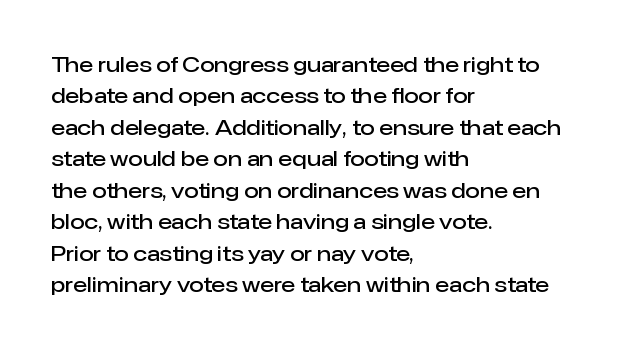
Q: Is the text bold? A: Semi-bold.
Q: Is the text italic (slanted)? A: No, it is upright.
Q: Is the text underlined? A: No.
Q: How is the paragraph aligned? A: Left-aligned.
Q: Is the spacing between letters normal or unusually wide? A: Normal.
Q: Is the spacing between lines tight, normal or loose? A: Normal.
